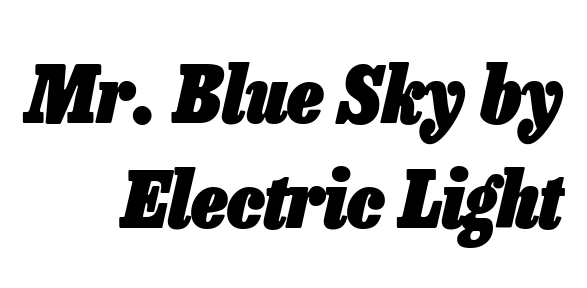
The image shows 78 px heavy, condensed type, italic (leaning right); set right-aligned, normal line spacing (1.35x), normal letter spacing, not underlined; low stroke contrast and a medium x-height.
